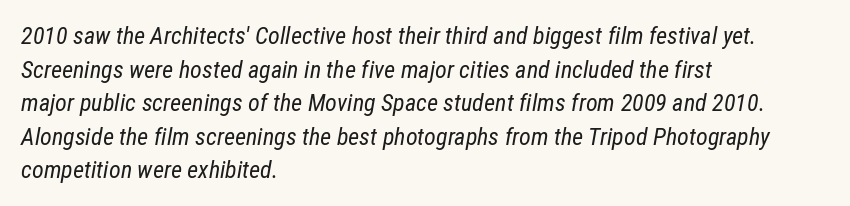
{"italic": "yes", "lean": "right", "slant_degrees": 12, "bold": "no", "underline": "no", "align": "left", "line_spacing": "normal", "line_spacing_ratio": 1.4, "letter_spacing": "normal", "letter_spacing_em": 0.0, "glyph_px": 24}
